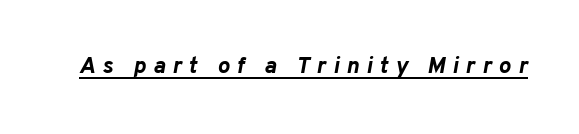
The glyphs have the mass of a bold cut. Short note: letters widely spaced. You can tell it's italic because the verticals aren't actually vertical. The lettering is marked with a stroke running underneath it.
